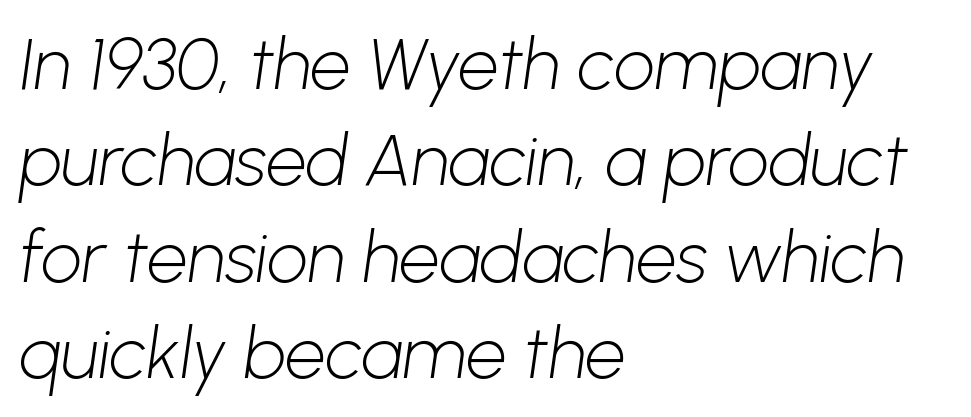
Is there much room between lines? A standard amount, neither cramped nor airy. The weight would be labelled regular, book, light, or lighter still. The gaps between neighbouring characters are ordinary and unremarkable. Just letters on the line, the space beneath them empty. Looks like regular typesetting: each glyph gets only the width it needs. You can tell from the bare stems that sans-serif type was used.
